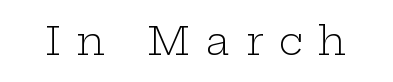
The image shows 39 px light, wide serif type, upright; set unusually wide letter spacing (+0.4 em), not underlined; low stroke contrast and a medium x-height.
